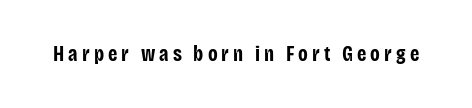
Q: Is the text bold? A: Yes.
Q: Is the text italic (slanted)? A: No, it is upright.
Q: Is the text underlined? A: No.
